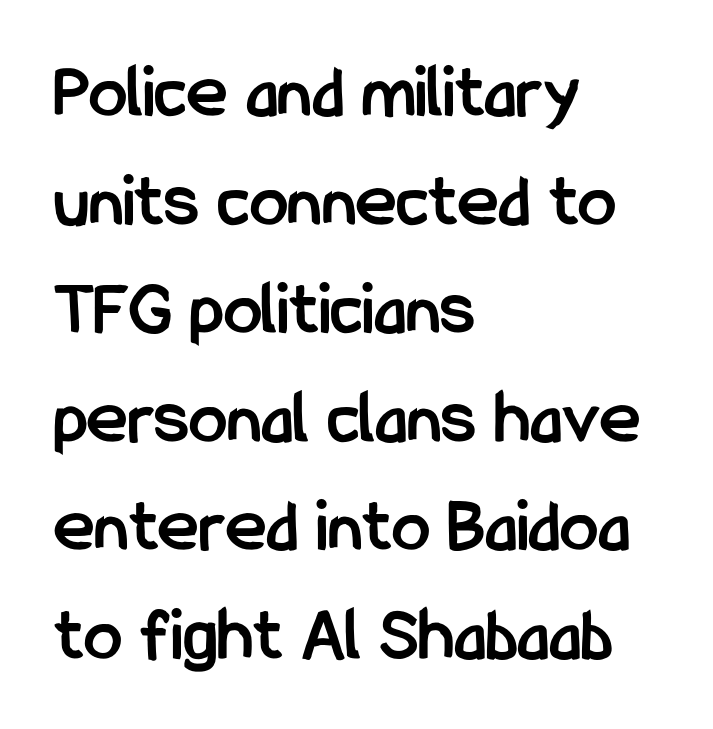
Spacing between characters is what you'd get straight out of the box. These lines are composed in type without serifs. Check the space under the baseline: it is left empty. Line beginnings align vertically; line endings do not. Normally led — the rows are evenly, conventionally spaced. What weight is shown? A full bold with thick strokes.
